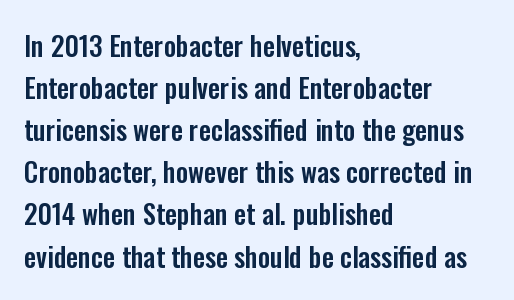
Quick note: underline off. The typesetter chose a ragged-right arrangement here. Posture: straight, roman, zero tilt. Leading: standard. Words appear dense and cohesive because spacing is normal.
